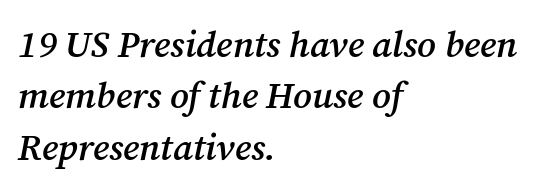
Q: Is the text bold? A: Semi-bold.
Q: Is the text italic (slanted)? A: Yes, it leans right by about 12 degrees.
Q: Is the typeface a serif or a sans-serif typeface? A: Serif.
Q: Is the text underlined? A: No.
Q: How is the paragraph aligned? A: Left-aligned.
Q: Is the spacing between letters normal or unusually wide? A: Normal.
Q: Is the spacing between lines tight, normal or loose? A: Normal.
Q: Width (condensed, normal, or wide)? A: Normal.
Q: Stroke contrast? A: Medium.
Q: x-height? A: Medium.
Q: Monospaced? A: No.
